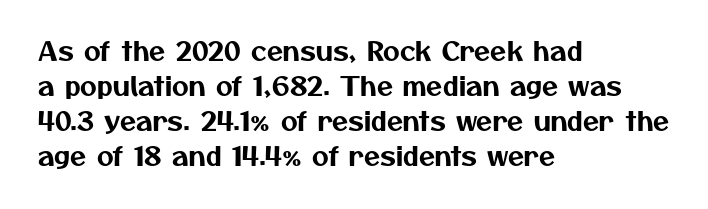
Q: Is the text underlined? A: No.
Q: How is the paragraph aligned? A: Left-aligned.
Q: Is the spacing between letters normal or unusually wide? A: Normal.
Q: Is the spacing between lines tight, normal or loose? A: Normal.
